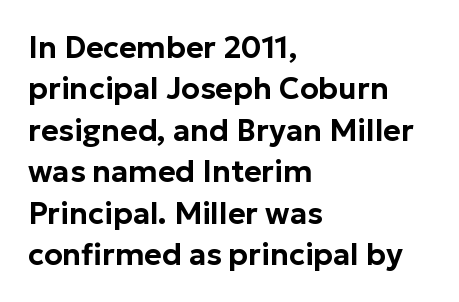
Posture: upright roman. The passage shown is typed in a proportional face where columns would drift. Standard letterfit; no display-style spreading of the glyphs. Glance below the letters and you will spot only blank space.
